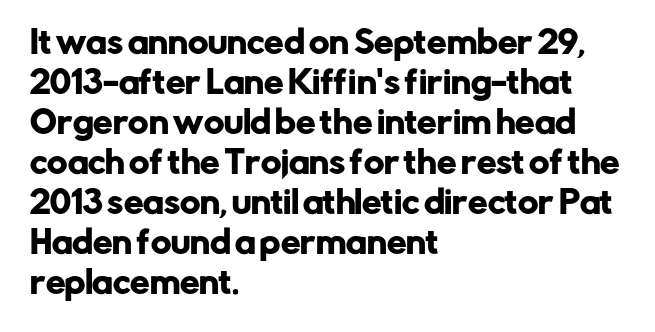
The image shows 31 px sans-serif type, upright; set left-aligned, normal line spacing (1.29x), normal letter spacing, not underlined; low stroke contrast and a medium x-height.
